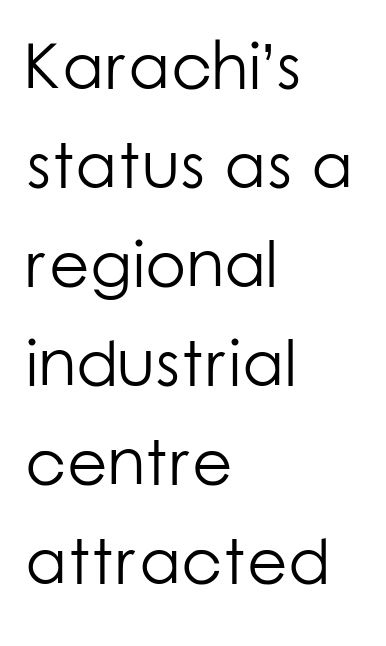
{"serif": "no", "italic": "no", "bold": "no", "weight": "light", "width": "normal", "stroke_contrast": "low", "x_height": "medium", "monospaced": "no", "underline": "no", "align": "left", "line_spacing": "normal", "line_spacing_ratio": 1.5, "letter_spacing": "normal", "letter_spacing_em": 0.0, "glyph_px": 66}
